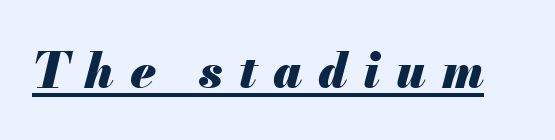
Q: Is the text bold? A: Yes.
Q: Is the text italic (slanted)? A: Yes, it leans right by about 13 degrees.
Q: Is the text underlined? A: Yes.
Q: Is the spacing between letters normal or unusually wide? A: Unusually wide.
Q: Width (condensed, normal, or wide)? A: Normal.
Q: Stroke contrast? A: Medium.
Q: x-height? A: Small.
Q: Monospaced? A: No.
